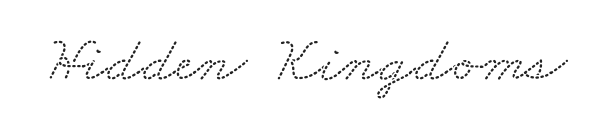
The image shows 66 px wide serif type; set normal letter spacing, not underlined; low stroke contrast and a small x-height.
